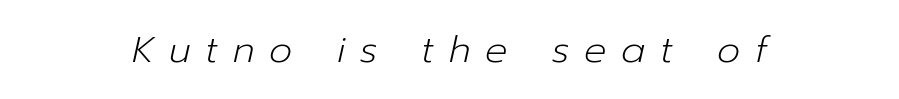
Q: Is the text bold? A: No.
Q: Is the text italic (slanted)? A: Yes, it leans right by about 12 degrees.
Q: Is the text underlined? A: No.
Q: How is the paragraph aligned? A: Centered.
Q: Is the spacing between letters normal or unusually wide? A: Unusually wide.
Q: Width (condensed, normal, or wide)? A: Normal.
Q: Stroke contrast? A: Low.
Q: x-height? A: Medium.
Q: Monospaced? A: No.
